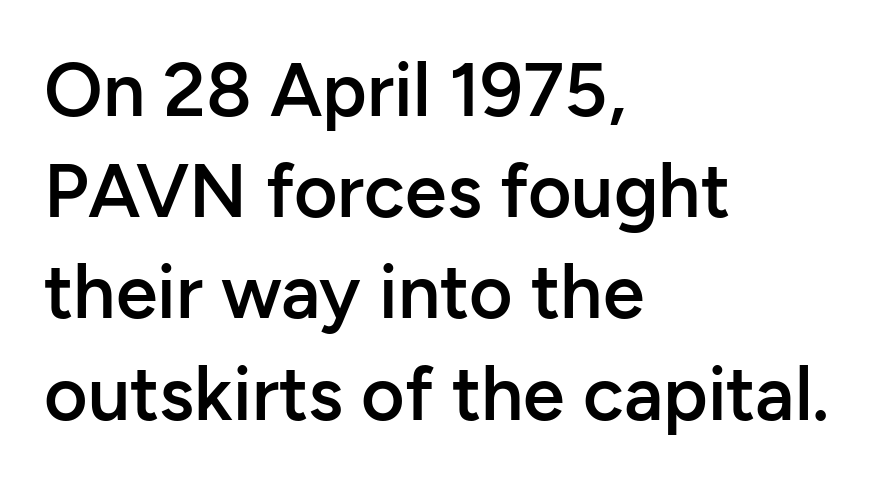
{"serif": "no", "italic": "no", "bold": "semi", "weight": "semibold", "width": "normal", "stroke_contrast": "low", "x_height": "medium", "monospaced": "no", "underline": "no", "align": "left", "line_spacing": "normal", "line_spacing_ratio": 1.35, "letter_spacing": "normal", "letter_spacing_em": 0.0, "glyph_px": 75}
